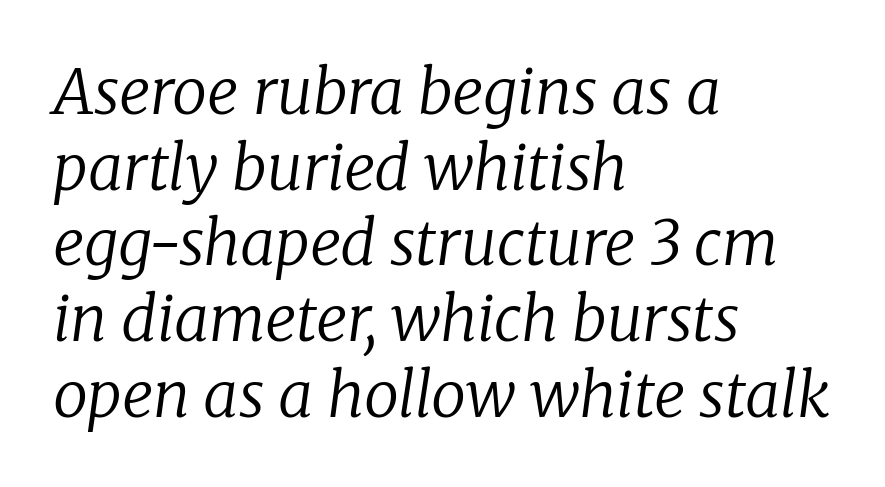
Q: Is the text bold? A: No.
Q: Is the text italic (slanted)? A: Yes, it leans right by about 8 degrees.
Q: Is the typeface a serif or a sans-serif typeface? A: Serif.
Q: Is the text underlined? A: No.
Q: How is the paragraph aligned? A: Left-aligned.
Q: Is the spacing between letters normal or unusually wide? A: Normal.
Q: Width (condensed, normal, or wide)? A: Normal.
Q: Stroke contrast? A: Low.
Q: x-height? A: Medium.
Q: Monospaced? A: No.
